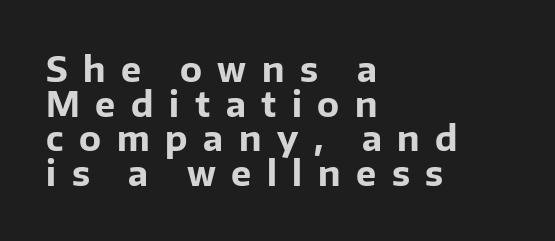
{"serif": "no", "italic": "no", "bold": "yes", "weight": "bold", "width": "normal", "stroke_contrast": "low", "x_height": "medium", "monospaced": "no", "underline": "no", "align": "left", "line_spacing": "tight", "line_spacing_ratio": 1.02, "letter_spacing": "wide", "letter_spacing_em": 0.46, "glyph_px": 34}
